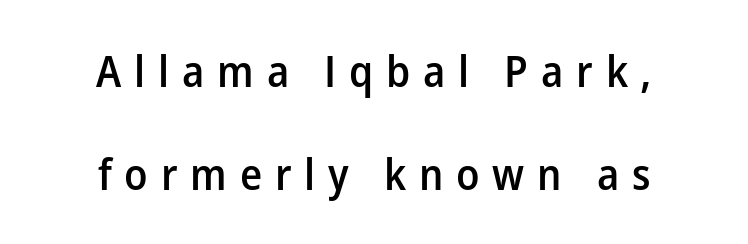
Q: Is the text bold? A: Semi-bold.
Q: Is the text italic (slanted)? A: No, it is upright.
Q: Is the typeface a serif or a sans-serif typeface? A: Sans-serif.
Q: Is the text underlined? A: No.
Q: How is the paragraph aligned? A: Centered.
Q: Is the spacing between letters normal or unusually wide? A: Unusually wide.
Q: Is the spacing between lines tight, normal or loose? A: Loose.
Q: Width (condensed, normal, or wide)? A: Normal.
Q: Stroke contrast? A: Low.
Q: x-height? A: Medium.
Q: Monospaced? A: No.
